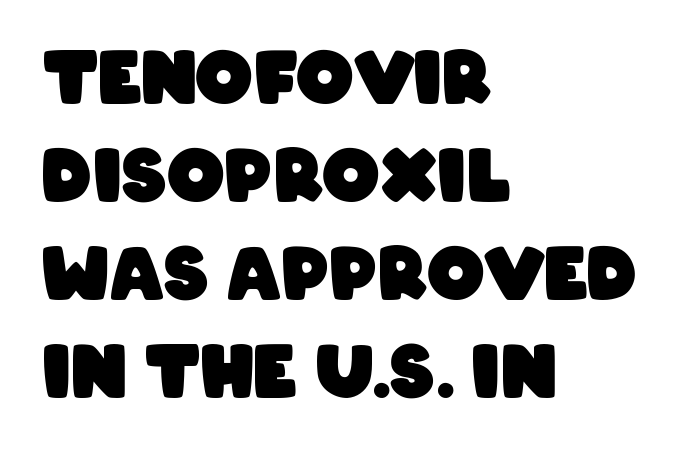
The image shows 72 px heavy, condensed sans-serif type; set left-aligned, normal line spacing (1.36x), normal letter spacing, not underlined; low stroke contrast and a large x-height.
